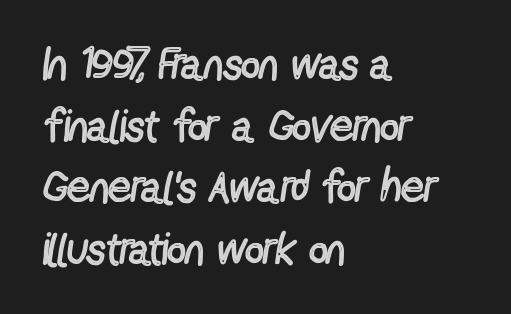
Q: Is the text bold? A: No.
Q: Is the typeface a serif or a sans-serif typeface? A: Sans-serif.
Q: Is the text underlined? A: No.
Q: How is the paragraph aligned? A: Left-aligned.
Q: Is the spacing between letters normal or unusually wide? A: Normal.
Q: Is the spacing between lines tight, normal or loose? A: Normal.
Q: Width (condensed, normal, or wide)? A: Condensed.
Q: x-height? A: Medium.
Q: Monospaced? A: No.
